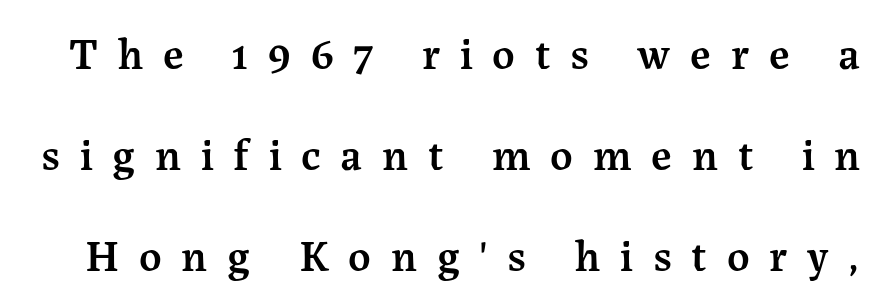
Proportional: the letters do not fall into vertical columns. Is there any slant? The stems are plumb. Each row of text sits above clean, open space. Students, observe: this is what heavily led, spacious text looks like.
